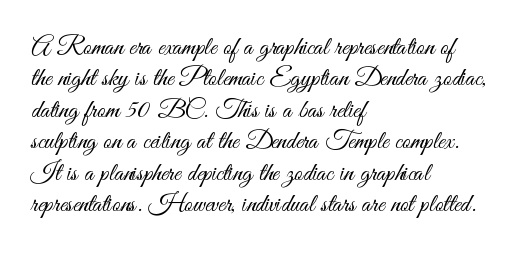
What stands out about the letter spacing? Nothing — it is the standard amount. The rendering anchors every line to the left-hand side. A light-to-regular cut is what we see here.
